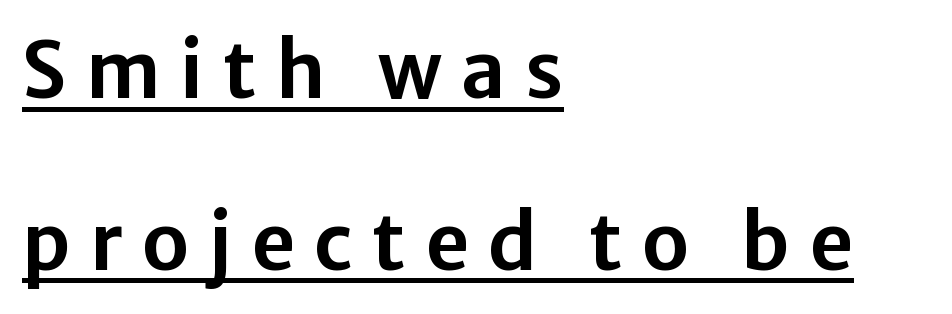
Q: Is the text italic (slanted)? A: No, it is upright.
Q: Is the typeface a serif or a sans-serif typeface? A: Sans-serif.
Q: Is the text underlined? A: Yes.
Q: How is the paragraph aligned? A: Left-aligned.
Q: Is the spacing between letters normal or unusually wide? A: Unusually wide.
Q: Is the spacing between lines tight, normal or loose? A: Loose.
Q: Width (condensed, normal, or wide)? A: Normal.
Q: Stroke contrast? A: Low.
Q: x-height? A: Medium.
Q: Monospaced? A: No.
